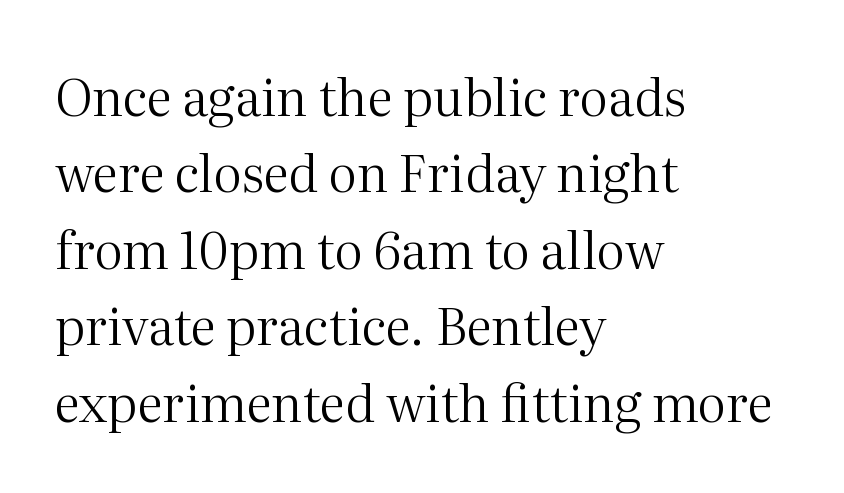
The image shows 51 px regular-weight serif type, upright; set left-aligned, normal line spacing (1.5x), normal letter spacing, not underlined; medium stroke contrast and a medium x-height.
